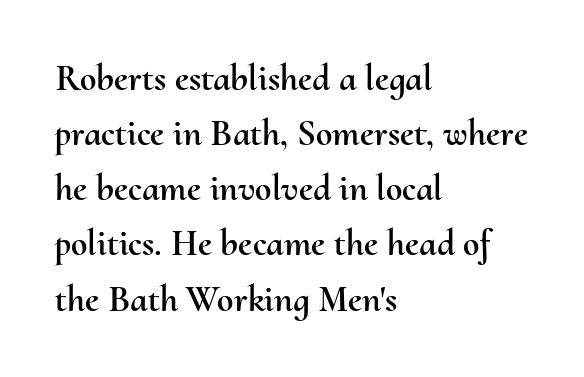
Q: Is the text italic (slanted)? A: No, it is upright.
Q: Is the text underlined? A: No.
Q: How is the paragraph aligned? A: Left-aligned.
Q: Is the spacing between letters normal or unusually wide? A: Normal.
Q: Is the spacing between lines tight, normal or loose? A: Normal.
Q: Width (condensed, normal, or wide)? A: Normal.
Q: Stroke contrast? A: Medium.
Q: x-height? A: Small.
Q: Monospaced? A: No.
